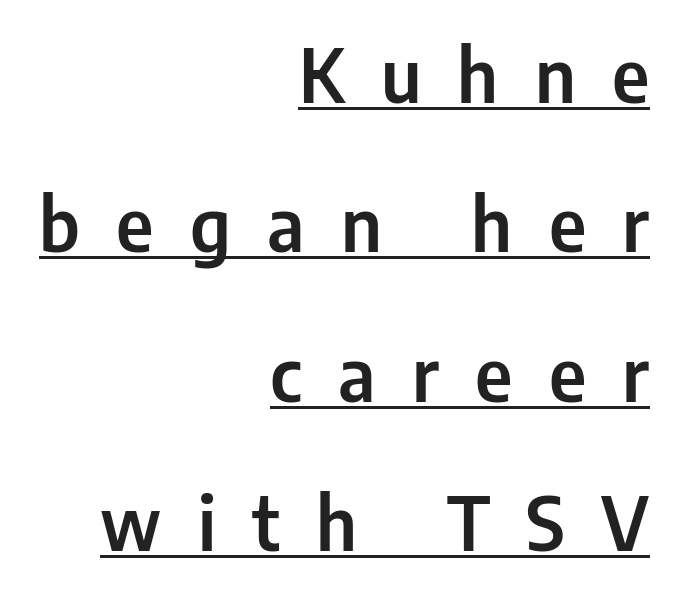
Q: Is the text italic (slanted)? A: No, it is upright.
Q: Is the typeface a serif or a sans-serif typeface? A: Sans-serif.
Q: Is the text underlined? A: Yes.
Q: How is the paragraph aligned? A: Right-aligned.
Q: Is the spacing between letters normal or unusually wide? A: Unusually wide.
Q: Is the spacing between lines tight, normal or loose? A: Loose.
Q: Width (condensed, normal, or wide)? A: Condensed.
Q: Stroke contrast? A: Low.
Q: x-height? A: Medium.
Q: Monospaced? A: No.
